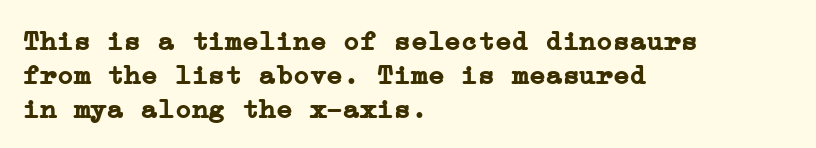
The image shows 28 px semibold serif type, upright; set left-aligned, line spacing 1.22x, normal letter spacing, not underlined; low stroke contrast and a medium x-height.
